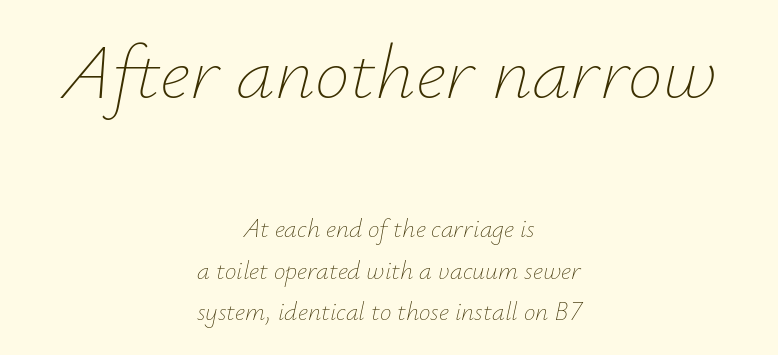
The image shows 78 px thin type, italic (leaning right); set centered, normal line spacing (1.6x), normal letter spacing, not underlined; the first (top) block is 3.0x larger; low stroke contrast and a small x-height.
